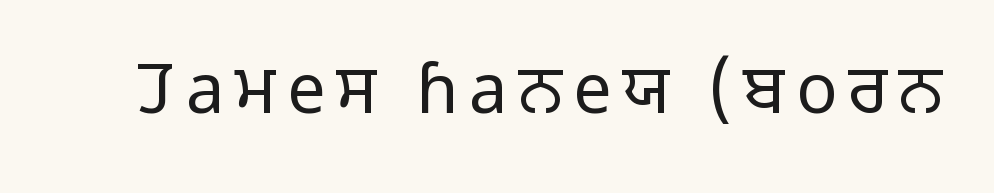
The image shows 68 px light sans-serif type, upright; set not underlined; low stroke contrast and a medium x-height.
